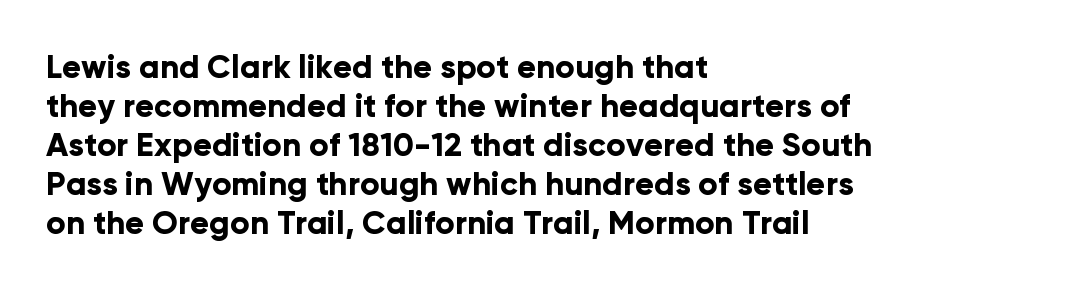
{"serif": "no", "italic": "no", "bold": "yes", "weight": "bold", "width": "normal", "stroke_contrast": "low", "x_height": "medium", "monospaced": "no", "underline": "no", "align": "left", "line_spacing_ratio": 1.22, "letter_spacing": "normal", "letter_spacing_em": 0.0, "glyph_px": 32}
